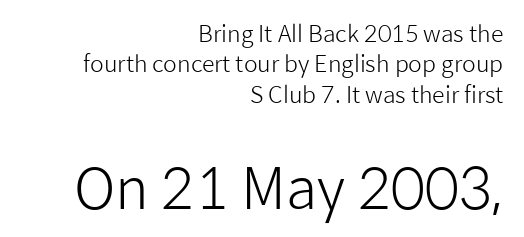
The lettering stays uniformly vertical, giving the passage a roman look. Stroke thickness stays within the range of a standard reading face or lighter. The designer left line spacing at the default. Descenders hang freely into open space. Note the varied advance widths — an 'i' is clearly narrower than an 'm'. Two sizes are in play, and the larger belongs to the second block.
